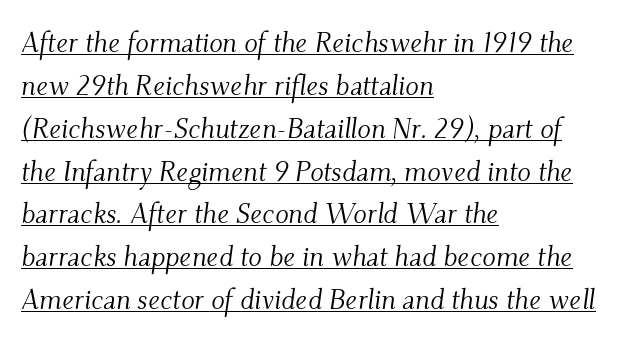
The image shows 28 px light serif type, italic (leaning right); set left-aligned, normal line spacing (1.53x), normal letter spacing, underlined; medium stroke contrast and a small x-height.
